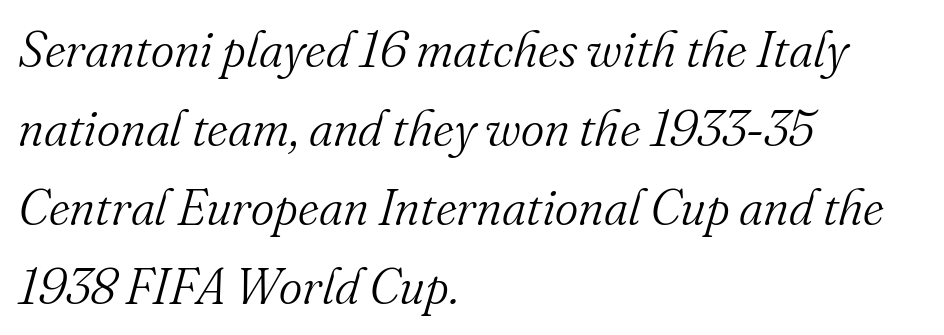
Q: Is the text bold? A: No.
Q: Is the text italic (slanted)? A: Yes, it leans right by about 16 degrees.
Q: Is the typeface a serif or a sans-serif typeface? A: Serif.
Q: Is the text underlined? A: No.
Q: How is the paragraph aligned? A: Left-aligned.
Q: Is the spacing between letters normal or unusually wide? A: Normal.
Q: Is the spacing between lines tight, normal or loose? A: Normal.
Q: Width (condensed, normal, or wide)? A: Normal.
Q: Stroke contrast? A: Medium.
Q: x-height? A: Small.
Q: Monospaced? A: No.
